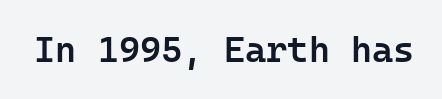
This rendering employs a face without finishing strokes, i.e., a sans-serif. Style check: upright. Is the type bold? Partly — it's a semibold, heavier than regular but not fully bold. Letter spacing: default. Unmarked baselines from the first word to the last.
